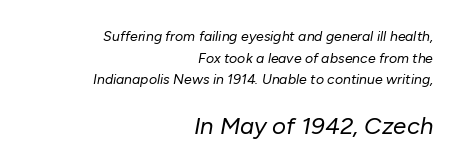
The image shows 24 px text type, italic (leaning right); set right-aligned, normal line spacing (1.55x), normal letter spacing, not underlined; the second (bottom) block is 1.71x larger.
